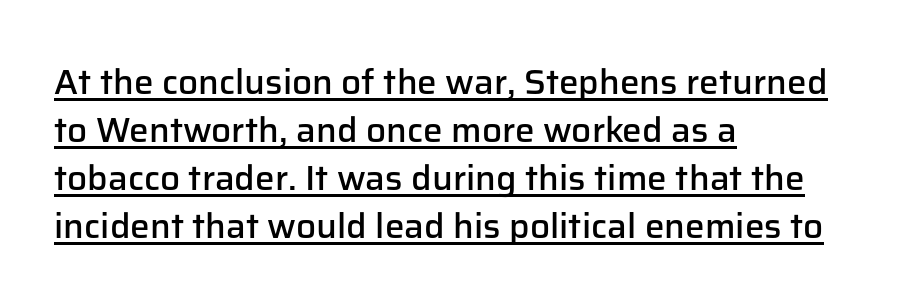
The image shows 35 px semibold sans-serif type, upright; set left-aligned, normal line spacing (1.37x), normal letter spacing, underlined; low stroke contrast and a medium x-height.
